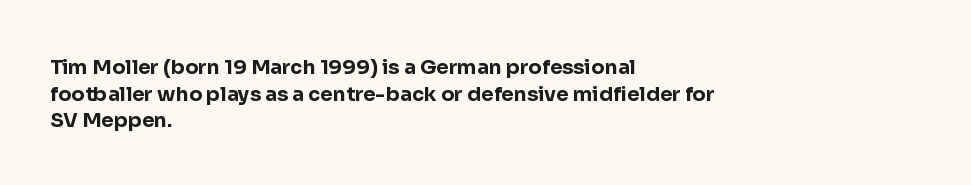
Q: Is the text bold? A: Yes.
Q: Is the text italic (slanted)? A: No, it is upright.
Q: Is the text underlined? A: No.
Q: How is the paragraph aligned? A: Left-aligned.
Q: Is the spacing between letters normal or unusually wide? A: Normal.
Q: Is the spacing between lines tight, normal or loose? A: Normal.
